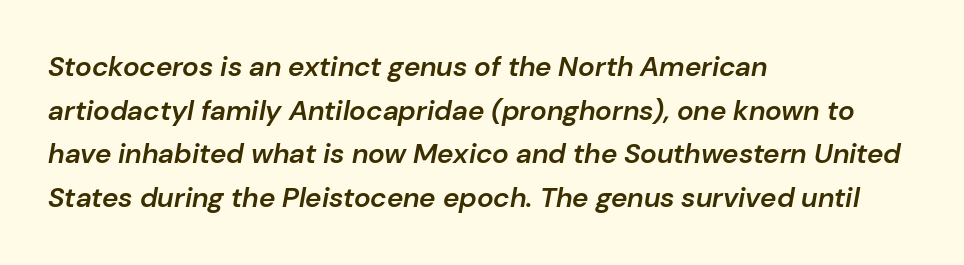
The image shows 28 px semibold type, italic (leaning right); set left-aligned, normal line spacing (1.56x), normal letter spacing, not underlined; low stroke contrast and a medium x-height.
